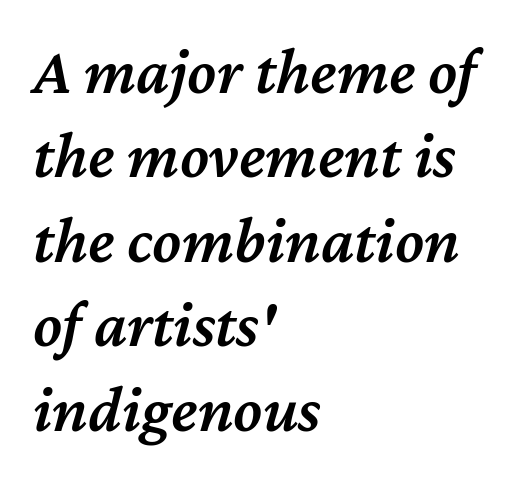
{"italic": "yes", "lean": "right", "slant_degrees": 12, "bold": "semi", "weight": "semibold", "width": "normal", "stroke_contrast": "medium", "x_height": "medium", "monospaced": "no", "underline": "no", "align": "left", "line_spacing": "normal", "line_spacing_ratio": 1.28, "letter_spacing": "normal", "letter_spacing_em": 0.0, "glyph_px": 66}
